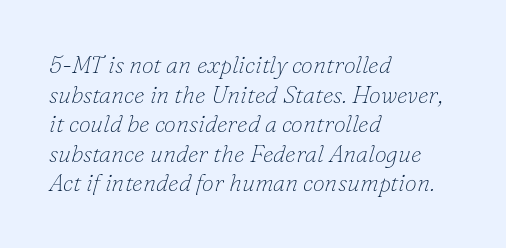
Q: Is the text bold? A: No.
Q: Is the text italic (slanted)? A: Yes, it leans right by about 16 degrees.
Q: Is the text underlined? A: No.
Q: How is the paragraph aligned? A: Left-aligned.
Q: Is the spacing between letters normal or unusually wide? A: Normal.
